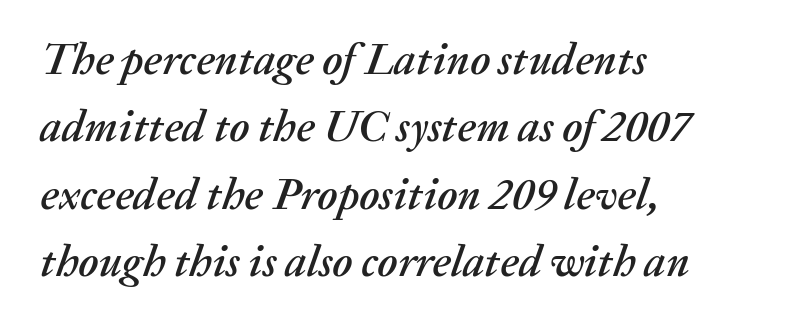
Style check: oblique. Looks like regular typesetting: each glyph gets only the width it needs. The space beneath each line is pristine and unruled. This rendering uses left alignment, leaving the right contour irregular. Does extra space separate the letters? No, they use regular spacing.
